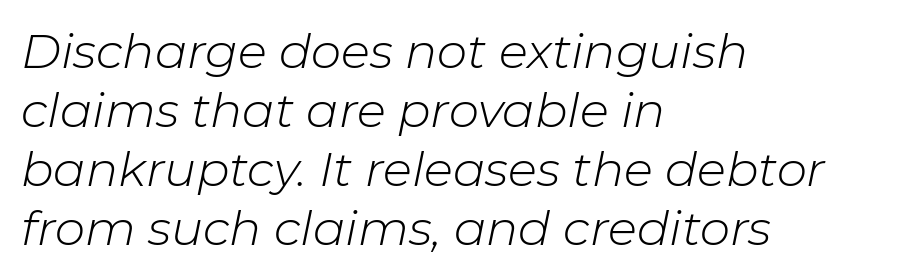
The passage shown leans; its letterforms are oblique. Standard letterfit; no display-style spreading of the glyphs. All the whitespace from short lines collects on the right. Caption: face not bold, strokes unweighted. The zone under the glyphs is completely vacant.
